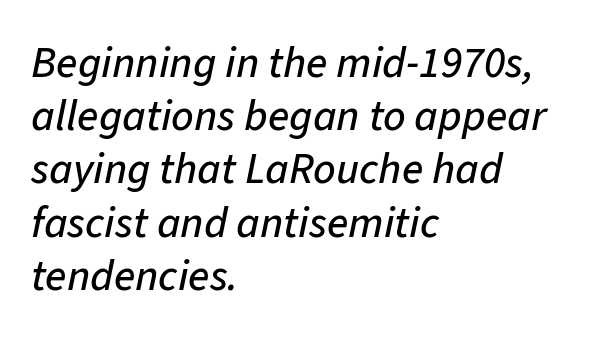
The image shows 44 px text type, italic (leaning right); set left-aligned, line spacing 1.21x, normal letter spacing, not underlined; low stroke contrast and a medium x-height.
